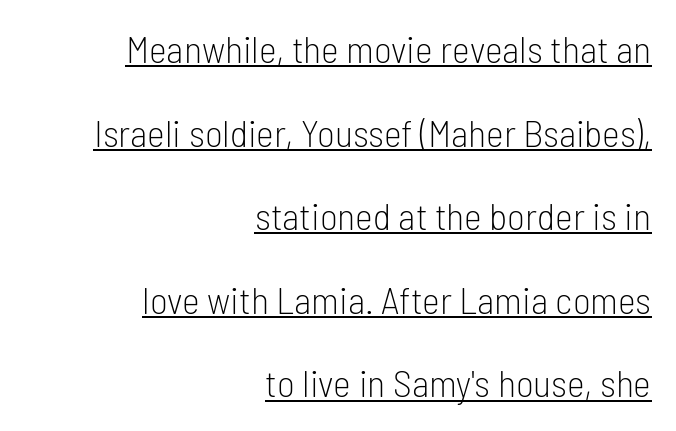
The image shows 38 px light, condensed sans-serif type, upright; set right-aligned, loose line spacing (2.2x), normal letter spacing, underlined; low stroke contrast and a medium x-height.
